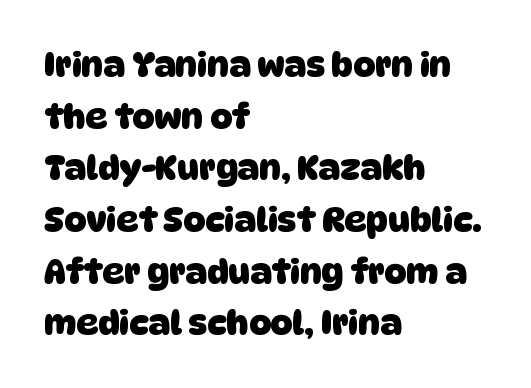
The designer left line spacing at the default. Descenders hang freely into open space. Students, note that the glyphs here touch the page at normal intervals. I'd call this a sans setting — the letters go barefoot. Visually the block forms a straight wall on the left and a jagged coastline on the right.
